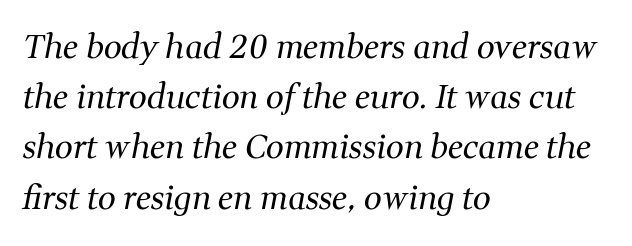
The image shows 32 px regular-weight serif type, italic (leaning right); set left-aligned, normal line spacing (1.57x), normal letter spacing, not underlined; medium stroke contrast and a medium x-height.
